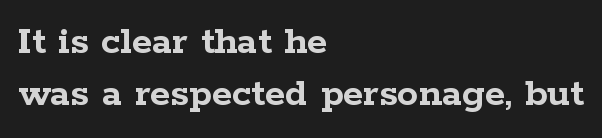
The image shows 42 px semibold, wide serif type, upright; set left-aligned, normal line spacing (1.25x), normal letter spacing, not underlined; low stroke contrast and a medium x-height.
